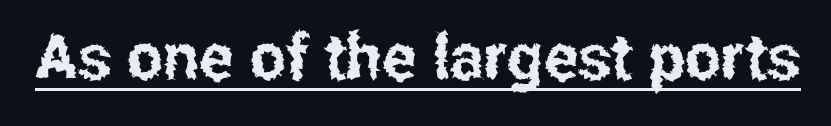
The image shows 64 px condensed sans-serif type, upright; set normal letter spacing, underlined; low stroke contrast and a medium x-height.
